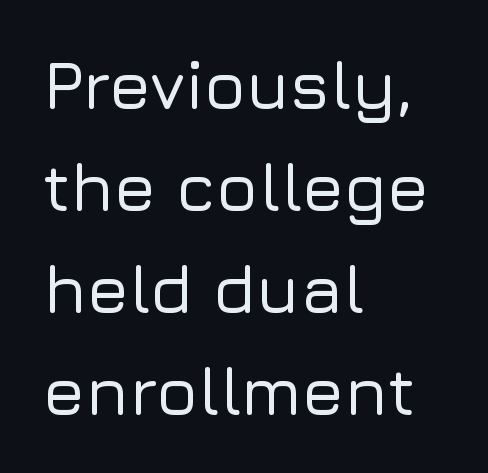
{"serif": "no", "italic": "no", "width": "normal", "stroke_contrast": "low", "x_height": "medium", "monospaced": "no", "underline": "no", "align": "left", "line_spacing": "normal", "line_spacing_ratio": 1.5, "letter_spacing": "normal", "letter_spacing_em": 0.0, "glyph_px": 68}
